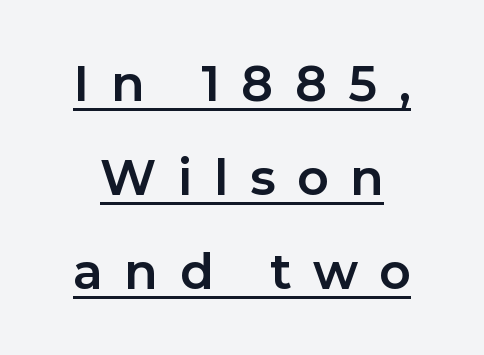
The characters look thick and weighty, a clear bold. Nothing sits at the stroke ends, so this counts as sans-serif. These lines have a slow, spaced-out rhythm from letter to letter. A roman cut, with each character standing at attention. A baseline rule has been typeset under these characters. In terms of leading, this rendering errs on the spacious side.
